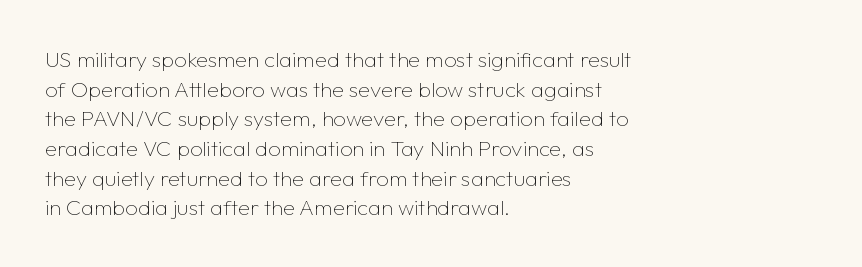
Q: Is the text bold? A: No.
Q: Is the text italic (slanted)? A: No, it is upright.
Q: Is the text underlined? A: No.
Q: How is the paragraph aligned? A: Left-aligned.
Q: Is the spacing between letters normal or unusually wide? A: Normal.
Q: Is the spacing between lines tight, normal or loose? A: Normal.
